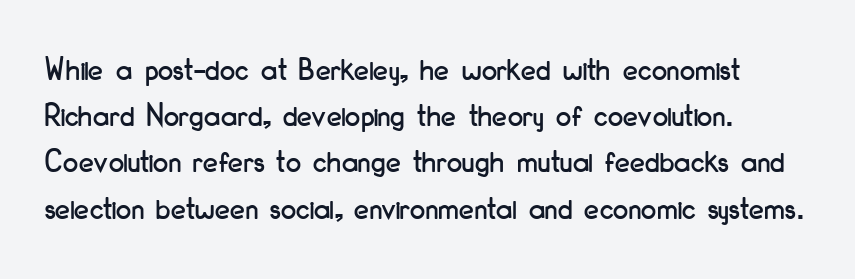
The image shows 34 px condensed sans-serif type, upright; set normal line spacing (1.36x), normal letter spacing, not underlined; low stroke contrast and a small x-height.
